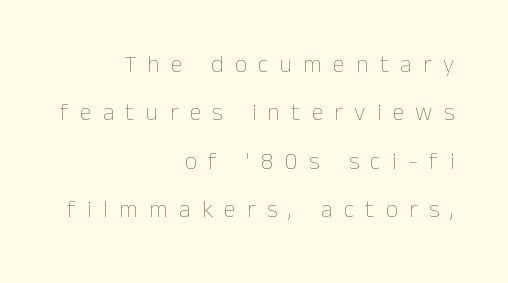
Q: Is the text bold? A: No.
Q: Is the text italic (slanted)? A: No, it is upright.
Q: Is the text underlined? A: No.
Q: How is the paragraph aligned? A: Right-aligned.
Q: Is the spacing between letters normal or unusually wide? A: Unusually wide.
Q: Is the spacing between lines tight, normal or loose? A: Loose.
